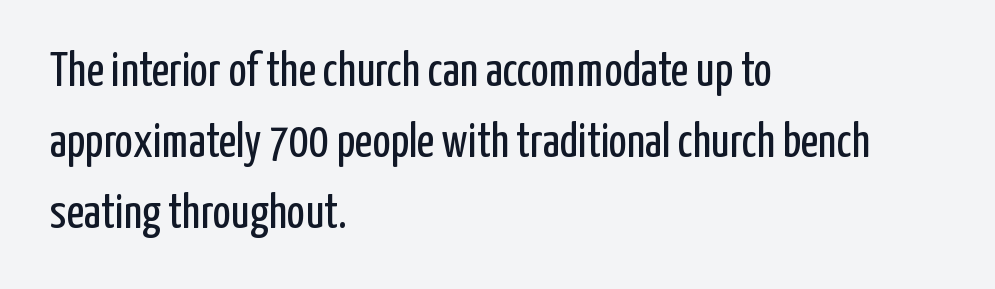
Q: Is the text bold? A: No.
Q: Is the text italic (slanted)? A: No, it is upright.
Q: Is the typeface a serif or a sans-serif typeface? A: Sans-serif.
Q: Is the text underlined? A: No.
Q: How is the paragraph aligned? A: Left-aligned.
Q: Is the spacing between letters normal or unusually wide? A: Normal.
Q: Is the spacing between lines tight, normal or loose? A: Normal.
Q: Width (condensed, normal, or wide)? A: Condensed.
Q: Stroke contrast? A: Low.
Q: x-height? A: Medium.
Q: Monospaced? A: No.
